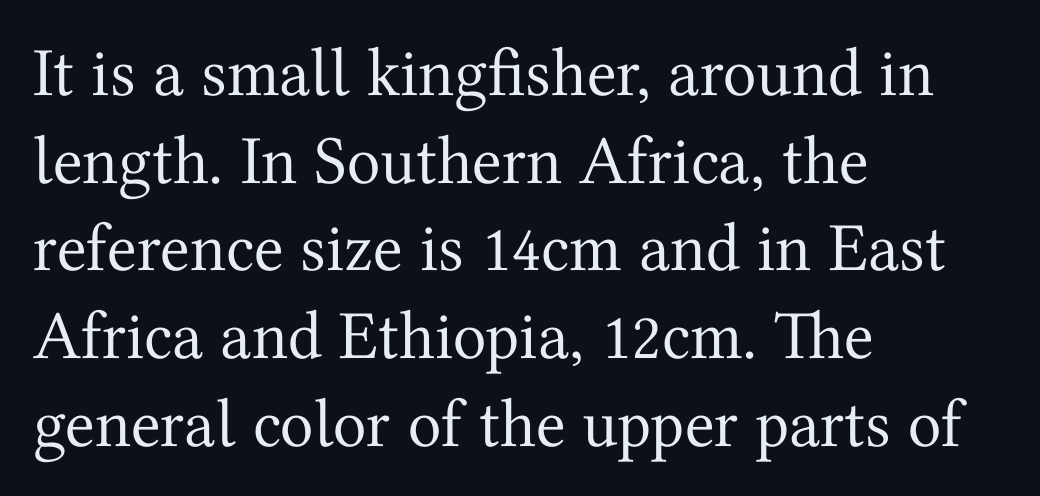
Q: Is the text bold? A: No.
Q: Is the text italic (slanted)? A: No, it is upright.
Q: Is the typeface a serif or a sans-serif typeface? A: Serif.
Q: Is the text underlined? A: No.
Q: How is the paragraph aligned? A: Left-aligned.
Q: Is the spacing between letters normal or unusually wide? A: Normal.
Q: Is the spacing between lines tight, normal or loose? A: Normal.
Q: Width (condensed, normal, or wide)? A: Normal.
Q: Stroke contrast? A: Medium.
Q: x-height? A: Medium.
Q: Monospaced? A: No.
